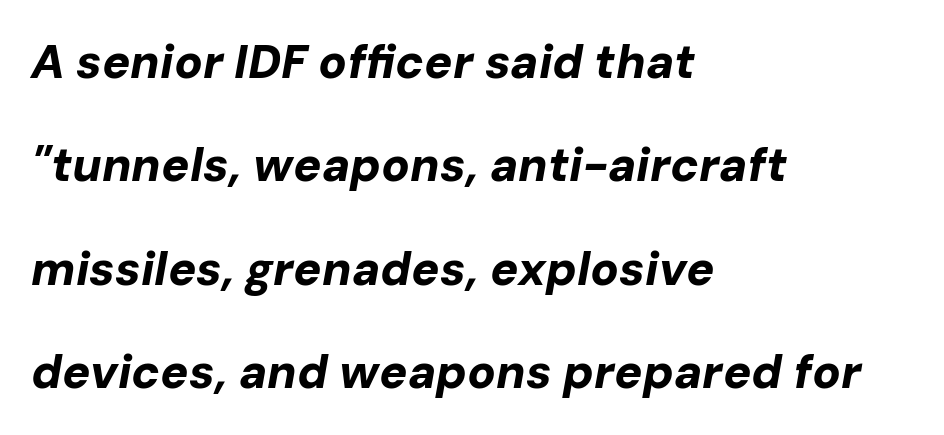
Q: Is the text bold? A: Yes.
Q: Is the text italic (slanted)? A: Yes, it leans right by about 10 degrees.
Q: Is the text underlined? A: No.
Q: How is the paragraph aligned? A: Left-aligned.
Q: Is the spacing between letters normal or unusually wide? A: Normal.
Q: Is the spacing between lines tight, normal or loose? A: Loose.
Q: Width (condensed, normal, or wide)? A: Normal.
Q: Stroke contrast? A: Low.
Q: x-height? A: Medium.
Q: Monospaced? A: No.
